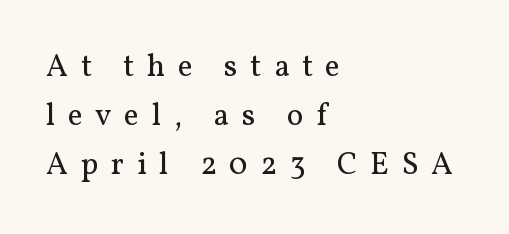
{"serif": "yes", "italic": "no", "bold": "no", "weight": "regular", "width": "normal", "stroke_contrast": "medium", "x_height": "medium", "monospaced": "no", "underline": "no", "align": "left", "line_spacing": "normal", "line_spacing_ratio": 1.58, "letter_spacing": "wide", "letter_spacing_em": 0.41, "glyph_px": 31}
